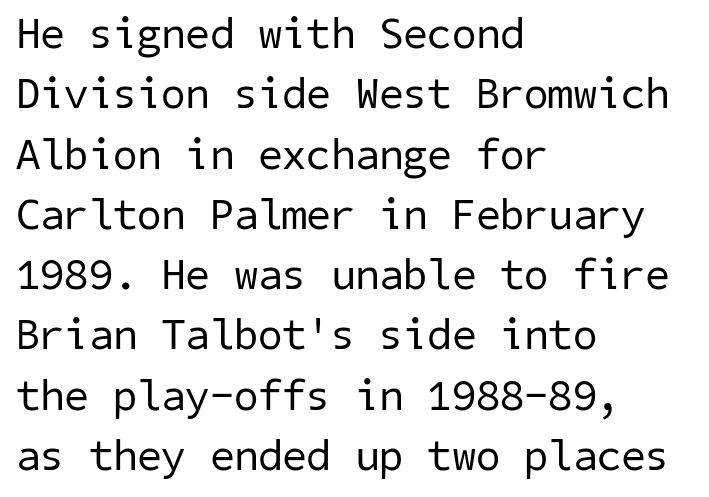
Q: Is the text bold? A: No.
Q: Is the typeface a serif or a sans-serif typeface? A: Sans-serif.
Q: Is the text underlined? A: No.
Q: How is the paragraph aligned? A: Left-aligned.
Q: Is the spacing between letters normal or unusually wide? A: Normal.
Q: Is the spacing between lines tight, normal or loose? A: Normal.
Q: Width (condensed, normal, or wide)? A: Normal.
Q: Stroke contrast? A: Low.
Q: x-height? A: Medium.
